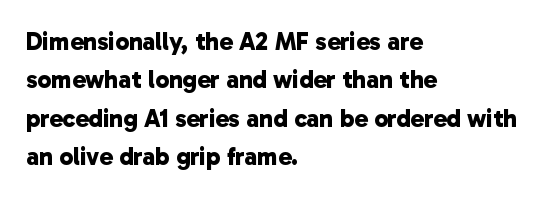
The ragged edge is on the right, which tells us the setting is flush left. A clean baseline with only descenders dipping below it. What weight is shown? A full bold with thick strokes. How are the letters spaced? Ordinarily, with no added tracking.
